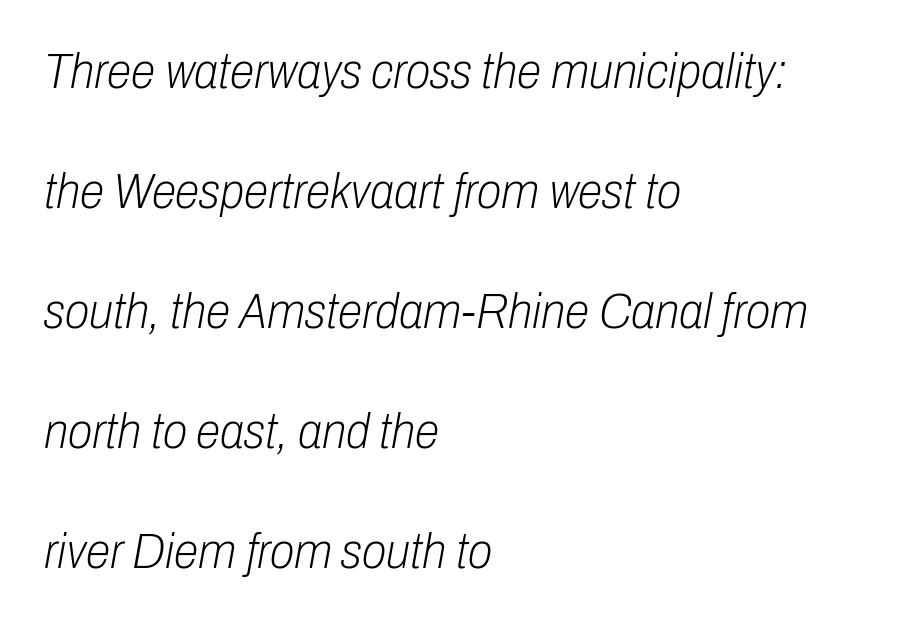
Q: Is the text bold? A: No.
Q: Is the text italic (slanted)? A: Yes, it leans right by about 10 degrees.
Q: Is the text underlined? A: No.
Q: How is the paragraph aligned? A: Left-aligned.
Q: Is the spacing between letters normal or unusually wide? A: Normal.
Q: Is the spacing between lines tight, normal or loose? A: Loose.
Q: Width (condensed, normal, or wide)? A: Condensed.
Q: Stroke contrast? A: Low.
Q: x-height? A: Medium.
Q: Monospaced? A: No.
